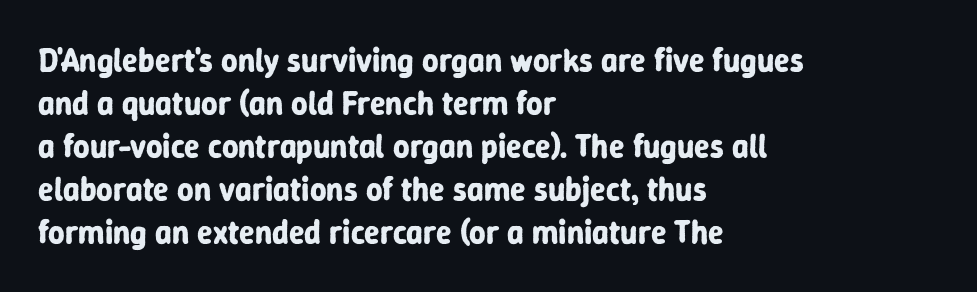
Check where the strokes stop: nothing finishes them off — pure sans. The sample has been set heavy, in full bold. Beneath every word, the page is bare. A classic flush-left, rag-right setting is used for this passage. Ordinary non-slanted type is in use. Each word holds together tightly as a unit, with standard inter-letter gaps.
